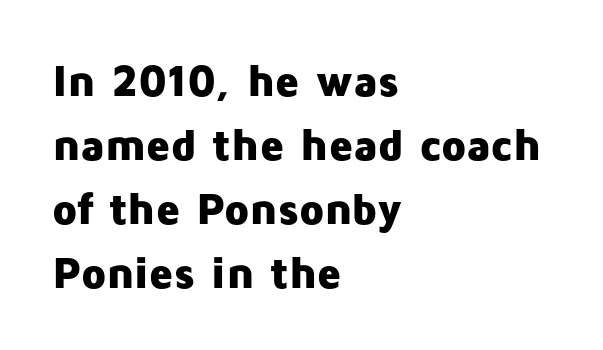
{"serif": "no", "italic": "no", "bold": "yes", "weight": "heavy", "width": "normal", "stroke_contrast": "low", "x_height": "medium", "monospaced": "no", "underline": "no", "align": "left", "line_spacing": "normal", "line_spacing_ratio": 1.42, "letter_spacing": "normal", "letter_spacing_em": 0.0, "glyph_px": 45}
